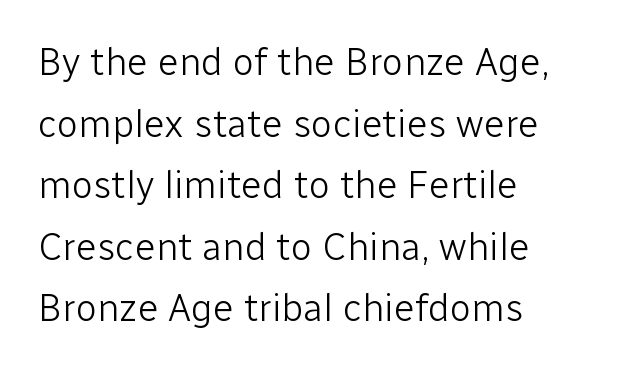
The image shows 39 px light sans-serif type, upright; set left-aligned, normal line spacing (1.58x), normal letter spacing, not underlined; low stroke contrast and a medium x-height.
